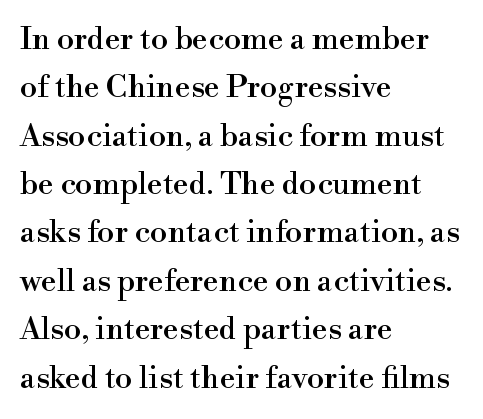
The image shows 31 px serif type, upright; set left-aligned, normal line spacing (1.56x), normal letter spacing, not underlined; a small x-height.
